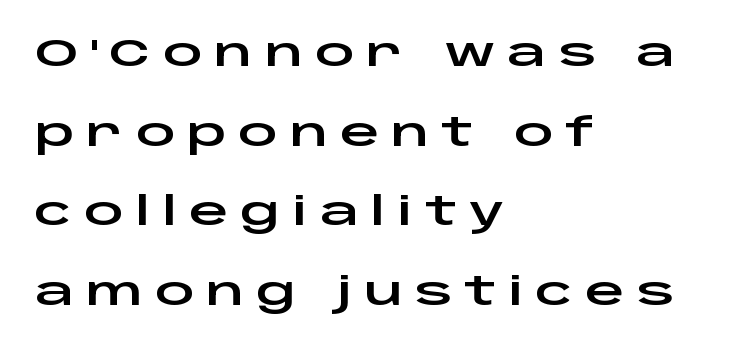
{"serif": "no", "italic": "no", "width": "wide", "stroke_contrast": "low", "x_height": "large", "monospaced": "no", "underline": "no", "align": "left", "line_spacing": "loose", "line_spacing_ratio": 2.04, "letter_spacing": "wide", "letter_spacing_em": 0.3, "glyph_px": 39}
